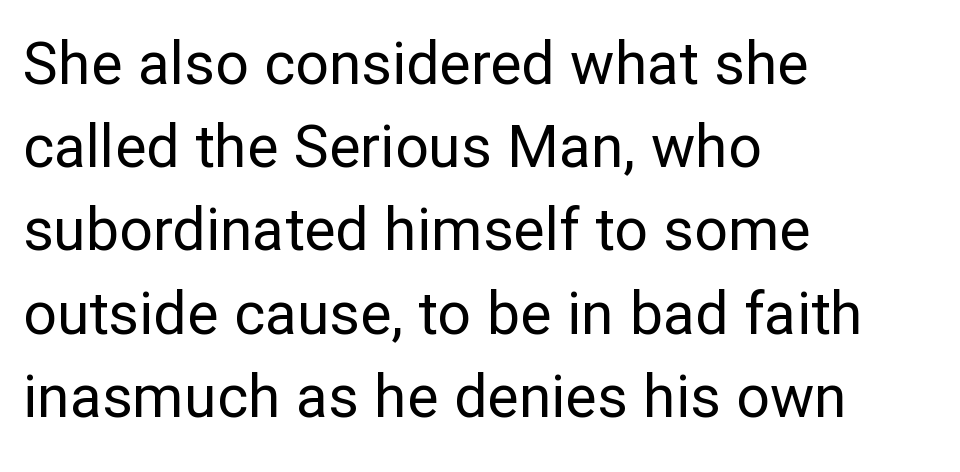
The image shows 59 px regular-weight sans-serif type, upright; set left-aligned, normal line spacing (1.41x), normal letter spacing, not underlined; low stroke contrast and a medium x-height.
